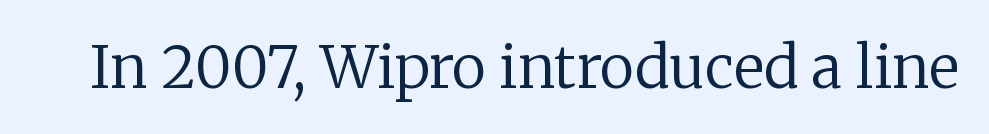
{"serif": "yes", "italic": "no", "bold": "no", "weight": "regular", "width": "normal", "stroke_contrast": "low", "x_height": "medium", "monospaced": "no", "underline": "no", "letter_spacing": "normal", "letter_spacing_em": 0.0, "glyph_px": 58}
